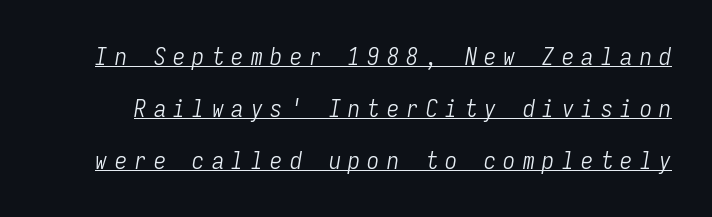
Q: Is the text bold? A: No.
Q: Is the text italic (slanted)? A: Yes, it leans right by about 9 degrees.
Q: Is the text underlined? A: Yes.
Q: Is the spacing between letters normal or unusually wide? A: Unusually wide.
Q: Is the spacing between lines tight, normal or loose? A: Loose.
